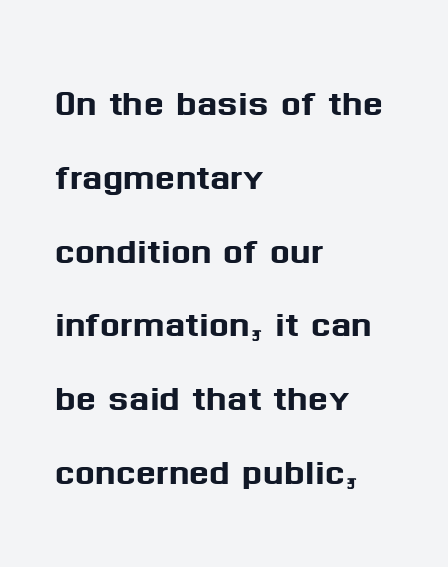
The image shows 47 px sans-serif type, upright; set left-aligned, normal line spacing (1.57x), normal letter spacing, not underlined; medium stroke contrast and a medium x-height.
